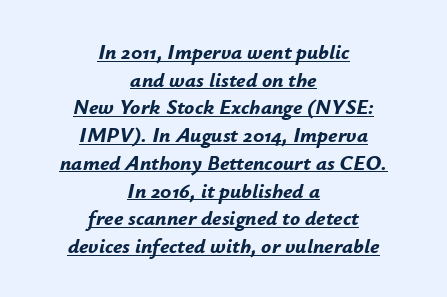
{"italic": "yes", "lean": "right", "slant_degrees": 12, "bold": "yes", "underline": "yes", "align": "center", "line_spacing": "normal", "line_spacing_ratio": 1.32, "letter_spacing": "normal", "letter_spacing_em": 0.0, "glyph_px": 21}
